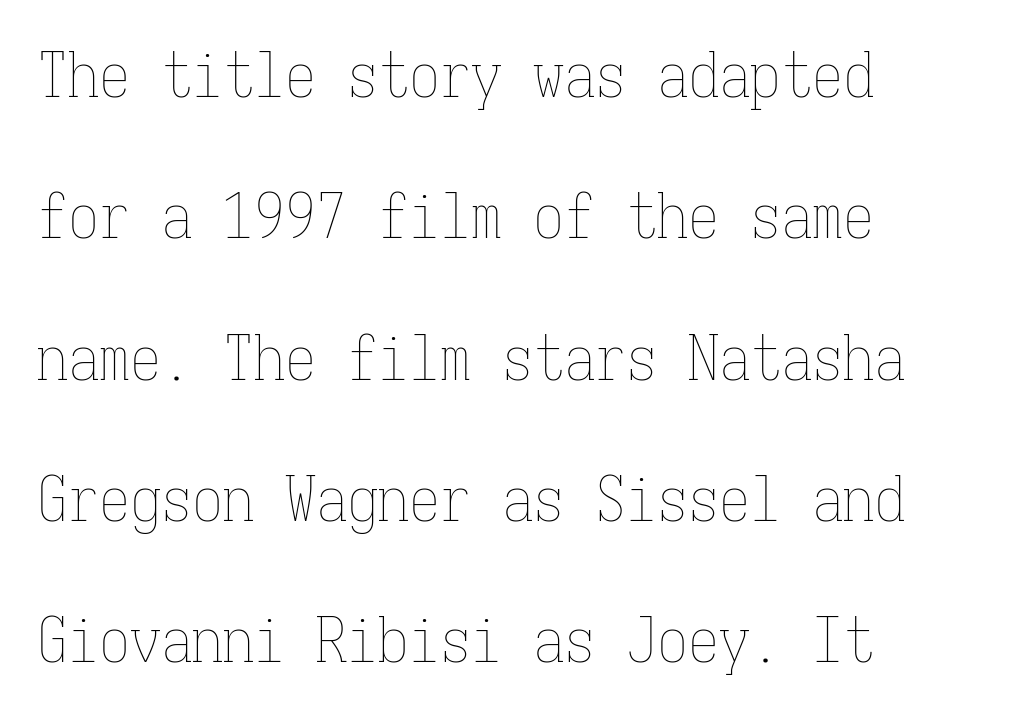
Teacher's note: observe the even left margin — that is flush-left alignment. This sample has the even, mechanical cadence of fixed-width lettering. Observe the ordinary spacing: letters are neighbours, not strangers. Weight: not bold — regular or lighter. When letters stand straight like this, we call the style roman or upright.
